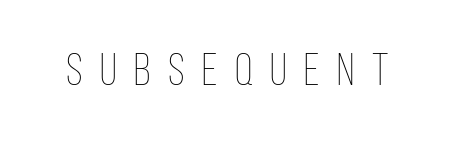
{"italic": "no", "bold": "no", "weight": "thin", "width": "condensed", "stroke_contrast": "low", "x_height": "large", "monospaced": "no", "underline": "no", "letter_spacing": "wide", "letter_spacing_em": 0.39, "glyph_px": 45}
